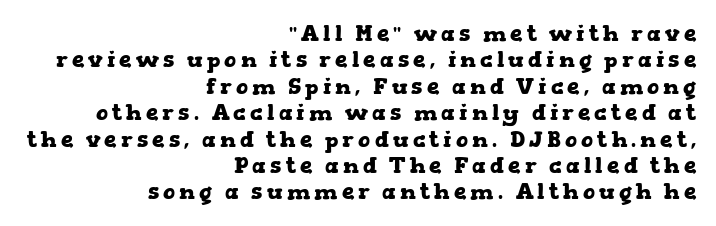
These lines carry a lot of weight — the face is fully bold. The lettering holds an erect, upright posture throughout. Decoration check: the copy has no underline. This rendering uses right alignment, leaving the left contour irregular.
